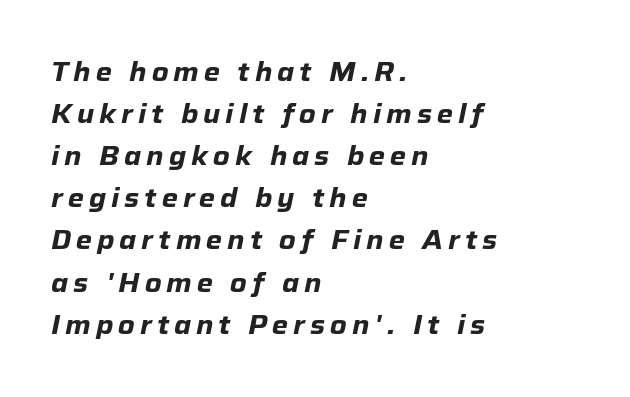
Whoever set this chose a conventional vertical rhythm. The passage shown leans; its letterforms are oblique. Check the space under the baseline: it is left empty. Caption: bold face, heavy strokes.
